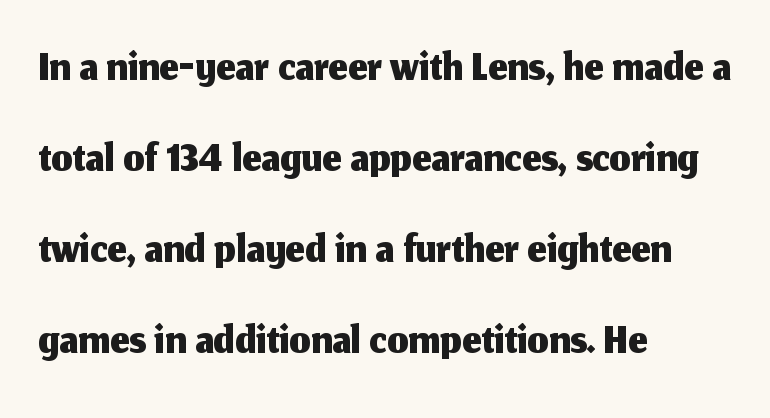
{"serif": "no", "italic": "no", "width": "normal", "stroke_contrast": "medium", "x_height": "medium", "monospaced": "no", "underline": "no", "align": "left", "line_spacing": "normal", "line_spacing_ratio": 1.36, "letter_spacing": "normal", "letter_spacing_em": 0.0, "glyph_px": 67}
